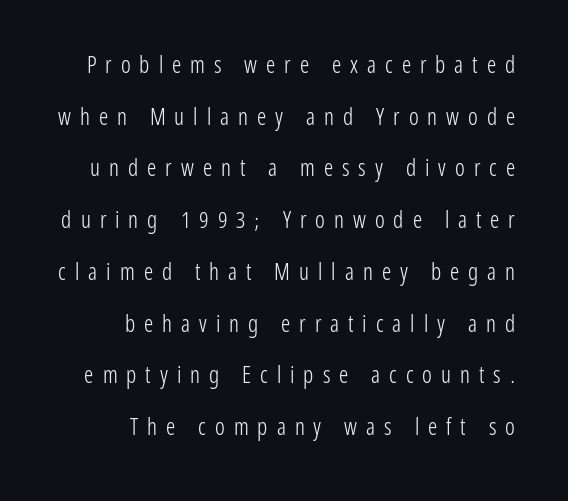
Q: Is the text bold? A: No.
Q: Is the text italic (slanted)? A: No, it is upright.
Q: Is the text underlined? A: No.
Q: How is the paragraph aligned? A: Right-aligned.
Q: Is the spacing between letters normal or unusually wide? A: Unusually wide.
Q: Is the spacing between lines tight, normal or loose? A: Loose.
